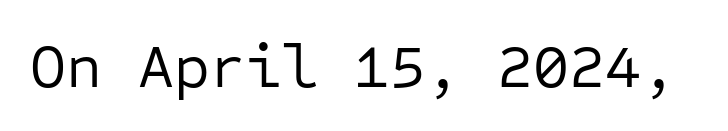
Q: Is the text bold? A: No.
Q: Is the text italic (slanted)? A: No, it is upright.
Q: Is the typeface a serif or a sans-serif typeface? A: Sans-serif.
Q: Is the text underlined? A: No.
Q: Is the spacing between letters normal or unusually wide? A: Normal.
Q: Width (condensed, normal, or wide)? A: Normal.
Q: Stroke contrast? A: Low.
Q: x-height? A: Medium.
Q: Monospaced? A: Yes.
